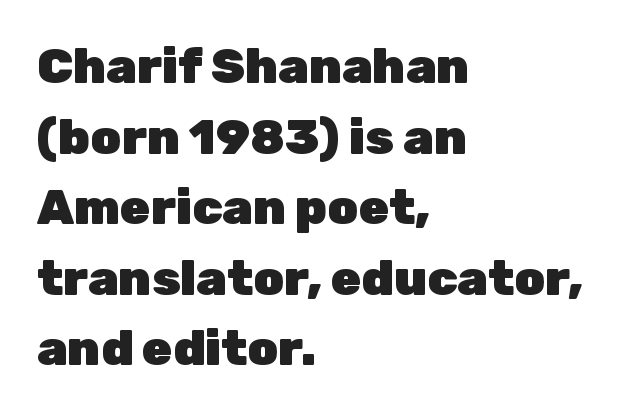
The image shows 49 px heavy sans-serif type, upright; set left-aligned, normal line spacing (1.44x), normal letter spacing, not underlined; low stroke contrast and a medium x-height.
